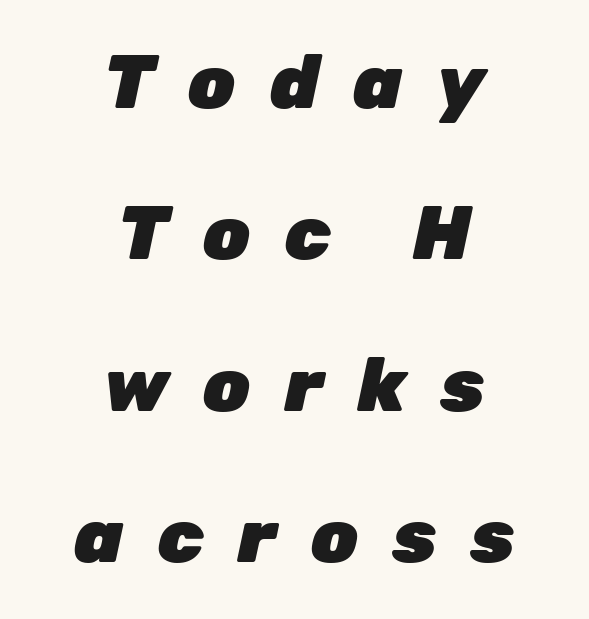
The image shows 75 px heavy type, italic (leaning right); set centered, loose line spacing (2.02x), unusually wide letter spacing (+0.45 em), not underlined; low stroke contrast and a medium x-height.
